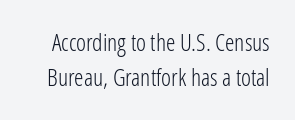
The font sits on the lighter half of the weight spectrum, regular included. In terms of letterspacing, this is plain default setting. The zone under the glyphs is completely vacant. These lines were composed using upright roman letters. Rows of type keep a routine distance in the vertical direction.
